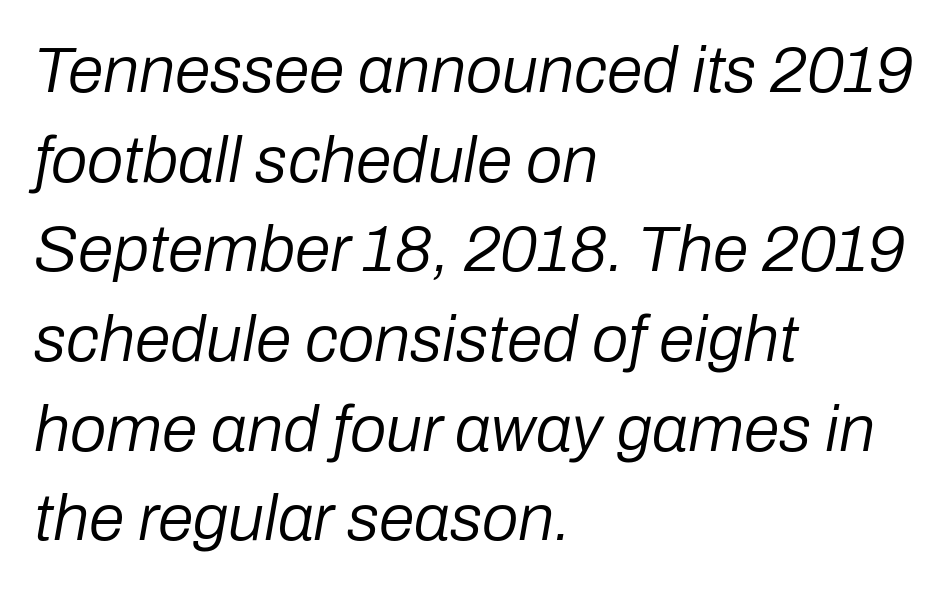
Nothing unusual about the tracking: characters are spaced as the font intends. Note the varied advance widths — an 'i' is clearly narrower than an 'm'. The vertical gap from one line to the next is medium. Stems here are at most as thick as an everyday book face. The rendering applies a slant to the glyphs. One-word summary of the alignment: left.
